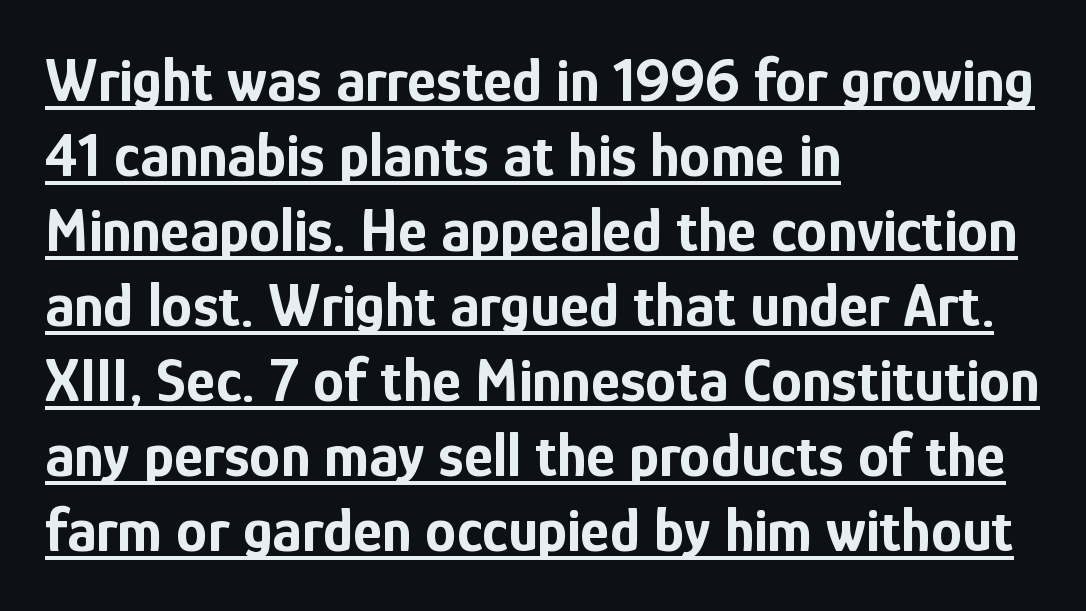
Posture: upright roman. These lines are rendered in a variable-pitch font. Leftover space on each line is placed entirely after the last word. The letterforms sit shoulder to shoulder at normal distance. The typesetting leans heavy: a genuine bold.
